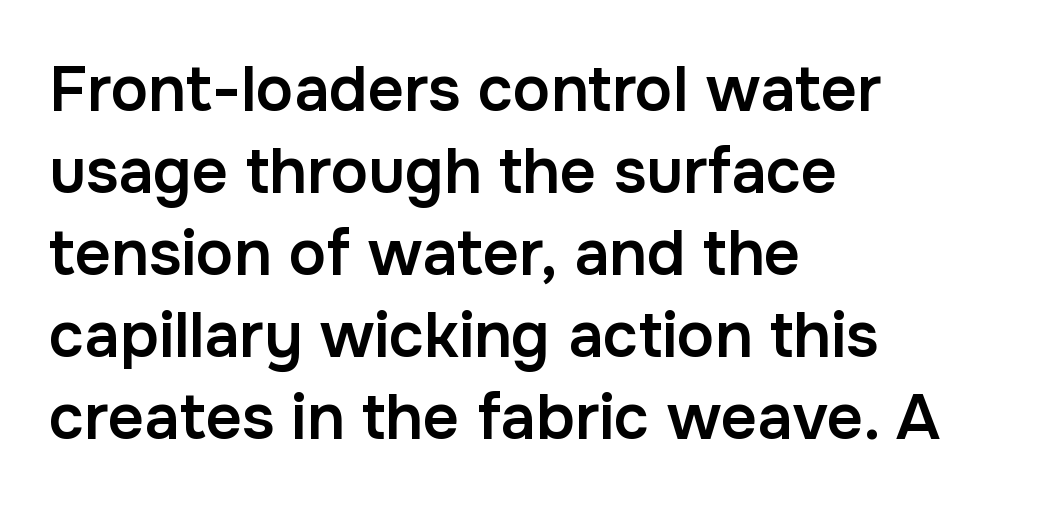
Q: Is the text bold? A: Semi-bold.
Q: Is the text italic (slanted)? A: No, it is upright.
Q: Is the typeface a serif or a sans-serif typeface? A: Sans-serif.
Q: Is the text underlined? A: No.
Q: How is the paragraph aligned? A: Left-aligned.
Q: Is the spacing between letters normal or unusually wide? A: Normal.
Q: Is the spacing between lines tight, normal or loose? A: Normal.
Q: Width (condensed, normal, or wide)? A: Normal.
Q: Stroke contrast? A: Low.
Q: x-height? A: Medium.
Q: Monospaced? A: No.
